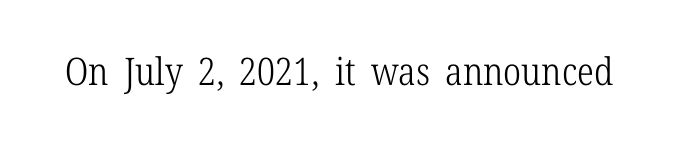
Underlining? Definitely not there. Classification — serif. Compared with typical body copy, the letter spacing here is the same. This sample has the flowing, uneven cadence of proportional lettering. Compared with a typical body face, this is equally light or lighter still.
